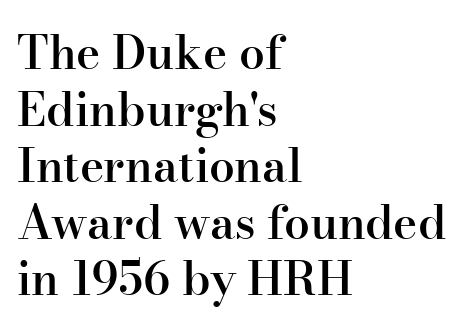
{"serif": "yes", "italic": "no", "bold": "semi", "weight": "semibold", "width": "normal", "stroke_contrast": "high", "x_height": "small", "monospaced": "no", "underline": "no", "align": "left", "line_spacing_ratio": 1.23, "letter_spacing": "normal", "letter_spacing_em": 0.0, "glyph_px": 46}
